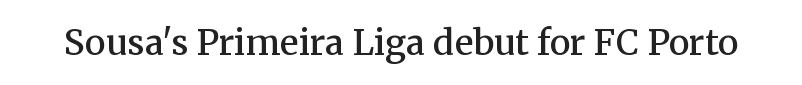
The image shows 35 px semibold serif type, upright; set normal letter spacing, not underlined; medium stroke contrast and a medium x-height.
